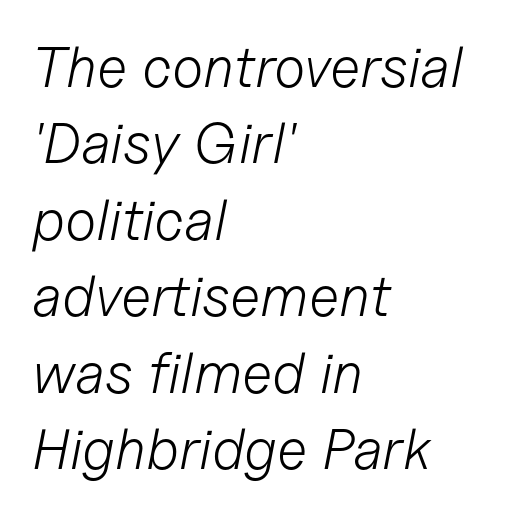
The image shows 57 px light type, italic (leaning right); set left-aligned, normal line spacing (1.34x), normal letter spacing, not underlined; low stroke contrast and a medium x-height.
